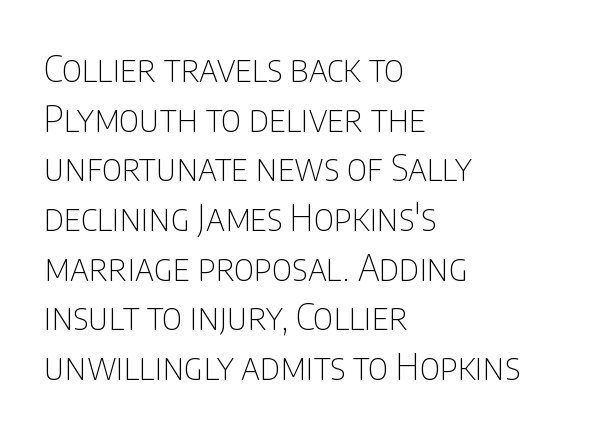
Check under the words: just untouched page. Each stroke keeps to a modest, everyday thickness or less. The axis of the letterforms is exactly vertical. Short and long lines alike share a common starting point at left.
